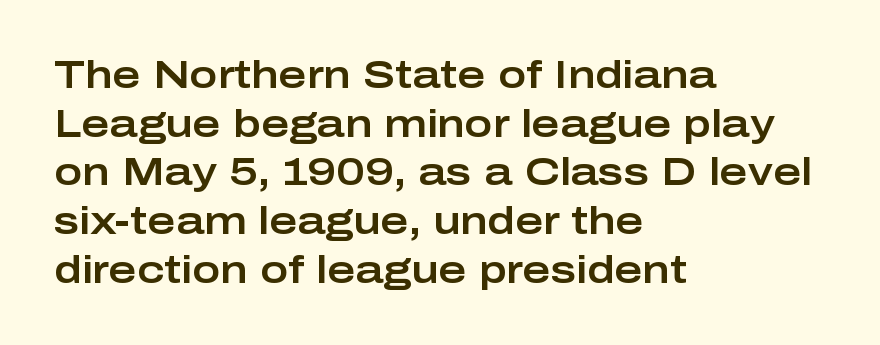
The image shows 38 px wide sans-serif type, upright; set left-aligned, normal line spacing (1.28x), normal letter spacing, not underlined; low stroke contrast and a medium x-height.
